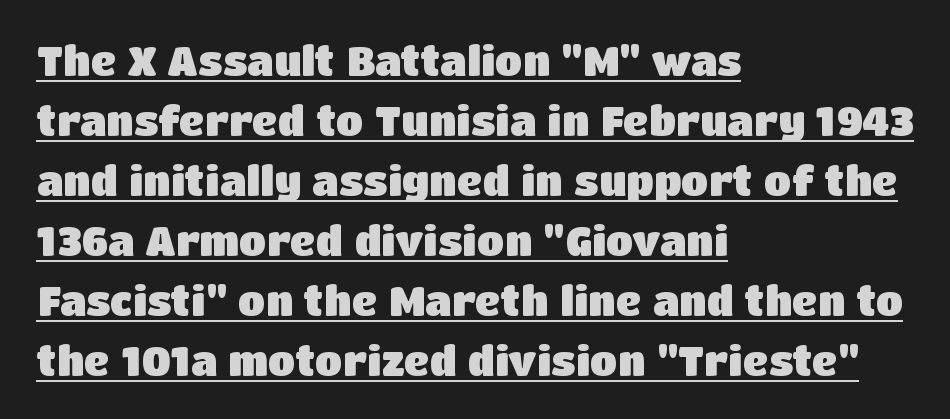
Q: Is the text bold? A: Yes.
Q: Is the text italic (slanted)? A: No, it is upright.
Q: Is the typeface a serif or a sans-serif typeface? A: Sans-serif.
Q: Is the text underlined? A: Yes.
Q: How is the paragraph aligned? A: Left-aligned.
Q: Is the spacing between letters normal or unusually wide? A: Normal.
Q: Is the spacing between lines tight, normal or loose? A: Normal.
Q: Width (condensed, normal, or wide)? A: Normal.
Q: Stroke contrast? A: Low.
Q: x-height? A: Large.
Q: Monospaced? A: No.
